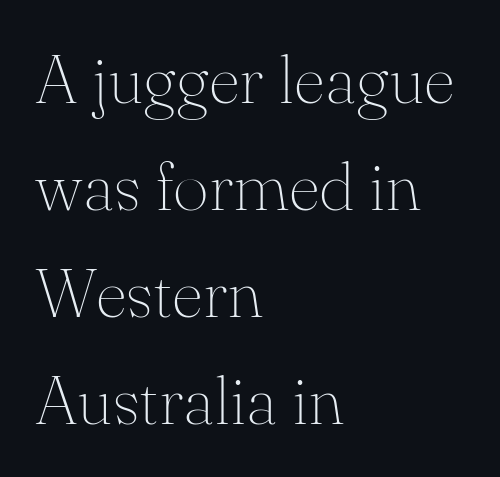
The face used here is rendered with its standard letterfit. The designer went with a serif here, giving each stem small feet. These lines are set flush left with a ragged right edge. Stems here are at most as thick as an everyday book face. Descenders are the only things crossing below the line. These lines are rendered in a variable-pitch font.
